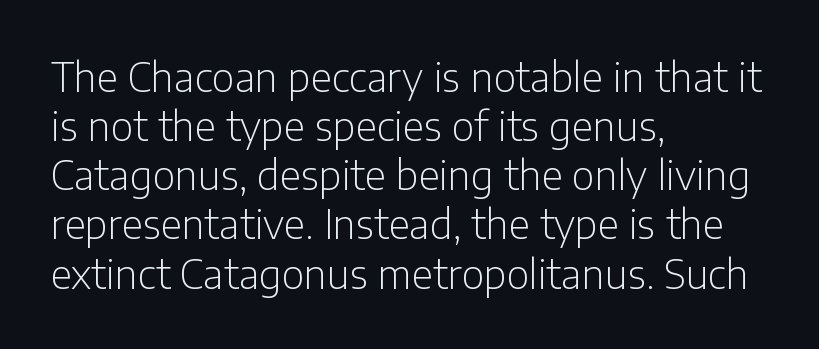
{"serif": "no", "italic": "no", "bold": "no", "weight": "light", "width": "normal", "stroke_contrast": "low", "x_height": "medium", "monospaced": "no", "underline": "no", "align": "left", "line_spacing": "normal", "line_spacing_ratio": 1.26, "letter_spacing": "normal", "letter_spacing_em": 0.0, "glyph_px": 39}
